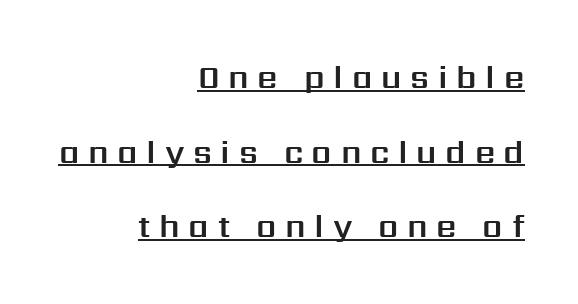
{"serif": "no", "italic": "no", "width": "normal", "stroke_contrast": "medium", "x_height": "medium", "monospaced": "no", "underline": "yes", "align": "right", "line_spacing": "loose", "line_spacing_ratio": 2.33, "letter_spacing": "wide", "letter_spacing_em": 0.27, "glyph_px": 32}
